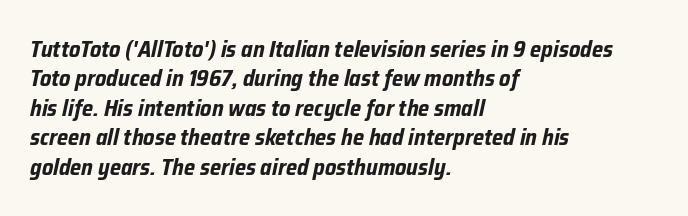
The letters sit at their default tracking, neither squeezed nor spread. Evenly set lines give the paragraph a standard silhouette. The glyphs are unaccompanied by any horizontal stroke below them. The face used here has the dense, thick strokes of a bold. The rag falls on the right side of this text block. Every character sits at an angle, as italics do.
